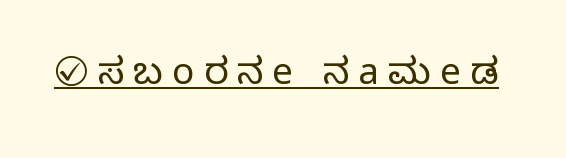
{"serif": "no", "italic": "no", "bold": "no", "weight": "light", "width": "normal", "stroke_contrast": "low", "x_height": "medium", "monospaced": "no", "underline": "yes", "letter_spacing": "wide", "letter_spacing_em": 0.25, "glyph_px": 37}
